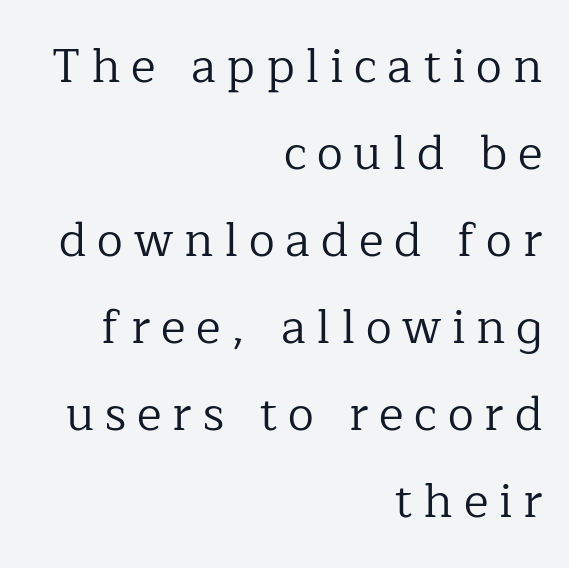
Quick note: not italic, upright. The letters look calm and open, with moderate or lighter stems. The baseline area is clear. Is this a sans? No — the strokes have serifs. A typesetter would call this proportional, since set widths differ per character. Loose tracking; the words dissolve into strings of separated letters.
